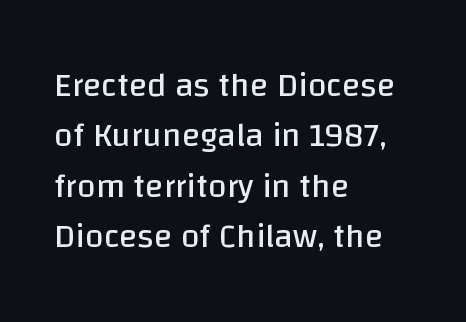
Q: Is the text bold? A: No.
Q: Is the text italic (slanted)? A: No, it is upright.
Q: Is the typeface a serif or a sans-serif typeface? A: Sans-serif.
Q: Is the text underlined? A: No.
Q: How is the paragraph aligned? A: Left-aligned.
Q: Is the spacing between letters normal or unusually wide? A: Normal.
Q: Is the spacing between lines tight, normal or loose? A: Normal.
Q: Width (condensed, normal, or wide)? A: Normal.
Q: Stroke contrast? A: Low.
Q: x-height? A: Large.
Q: Monospaced? A: No.
